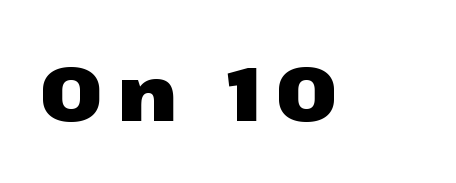
The image shows 75 px heavy, wide sans-serif type, upright; set unusually wide letter spacing (+0.21 em), not underlined; low stroke contrast and a medium x-height.
